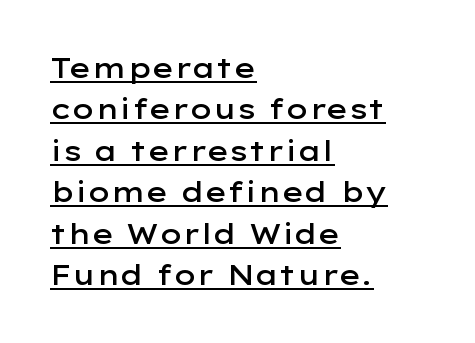
Style check: upright. The lines in this sample share a left origin and differ only in where they stop. The face used here is proportionally spaced, like ordinary book or web type. Regarding serifs, this sample does without them. Evenly set lines give the paragraph a standard silhouette. Stems and bowls a touch heavier than normal — semibold.
